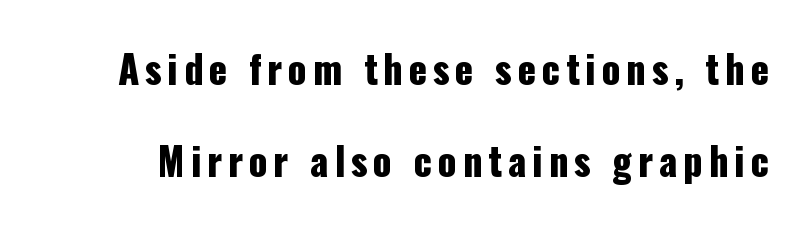
The image shows 38 px condensed sans-serif type, upright; set loose line spacing (2.43x), not underlined; low stroke contrast and a medium x-height.
